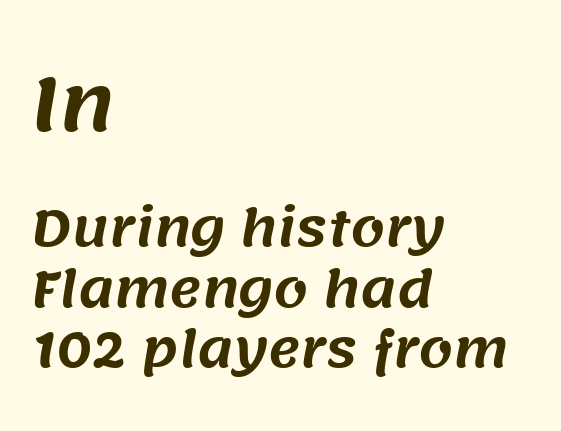
Q: Is the typeface a serif or a sans-serif typeface? A: Sans-serif.
Q: Is the text underlined? A: No.
Q: How is the paragraph aligned? A: Left-aligned.
Q: Is the spacing between letters normal or unusually wide? A: Normal.
Q: Which block of text is set in a larger size, the first (top) or the second (bottom)? A: The first (top) one.
Q: Width (condensed, normal, or wide)? A: Normal.
Q: Stroke contrast? A: Medium.
Q: x-height? A: Large.
Q: Monospaced? A: No.
